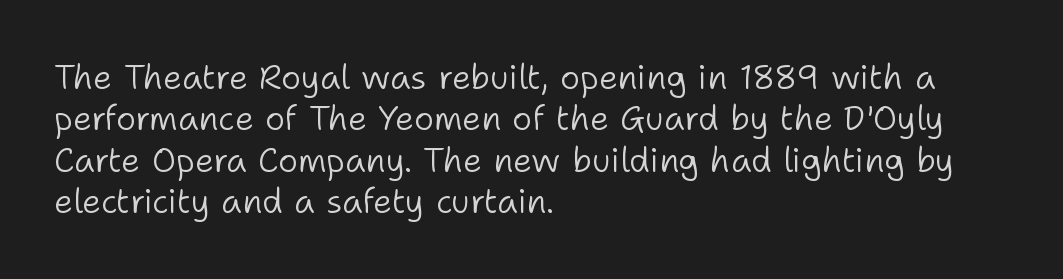
{"serif": "no", "italic": "no", "bold": "no", "weight": "light", "width": "normal", "stroke_contrast": "low", "x_height": "medium", "monospaced": "no", "underline": "no", "align": "left", "line_spacing_ratio": 1.22, "letter_spacing": "normal", "letter_spacing_em": 0.0, "glyph_px": 34}
